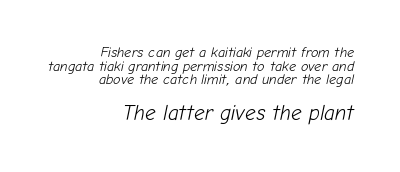
Is this a heavy cut? Hardly; it is regular or lighter. The rendering keeps characters at their native spacing. The whole block is typeset with a tilt. Letters rest on an invisible, unmarked baseline.
